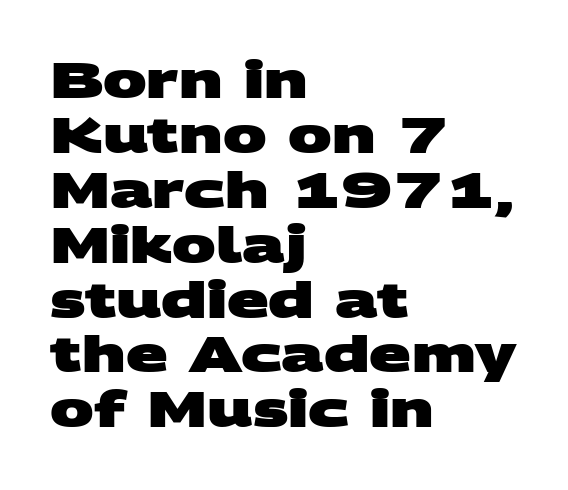
Standard letterfit; no display-style spreading of the glyphs. Looks like regular typesetting: each glyph gets only the width it needs. As a designer I'd log this as weight 700, bold. This sample is left-justified, so line endings fall wherever the words run out.
